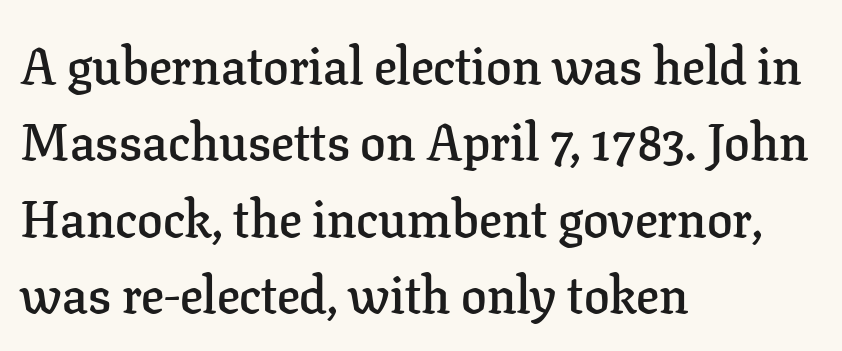
The image shows 51 px semibold serif type, upright; set left-aligned, normal line spacing (1.5x), normal letter spacing, not underlined; low stroke contrast and a medium x-height.
